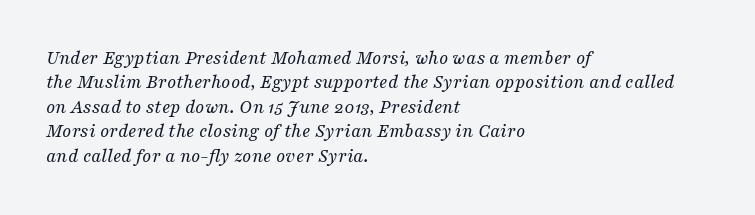
The tracking reads as untouched default to a designer's eye. The rendering anchors every line to the left-hand side. The specimen reads as italic at a glance. Type without underlining.
